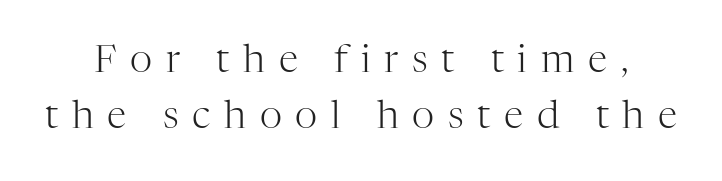
Q: Is the text bold? A: No.
Q: Is the text italic (slanted)? A: No, it is upright.
Q: Is the typeface a serif or a sans-serif typeface? A: Serif.
Q: Is the text underlined? A: No.
Q: Is the spacing between letters normal or unusually wide? A: Unusually wide.
Q: Is the spacing between lines tight, normal or loose? A: Normal.
Q: Width (condensed, normal, or wide)? A: Normal.
Q: Stroke contrast? A: High.
Q: x-height? A: Medium.
Q: Monospaced? A: No.
